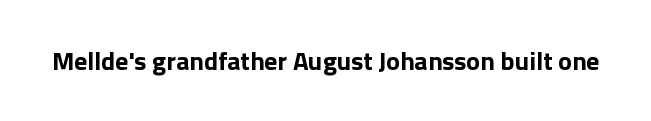
The image shows 26 px bold type, upright; set normal letter spacing, not underlined.
